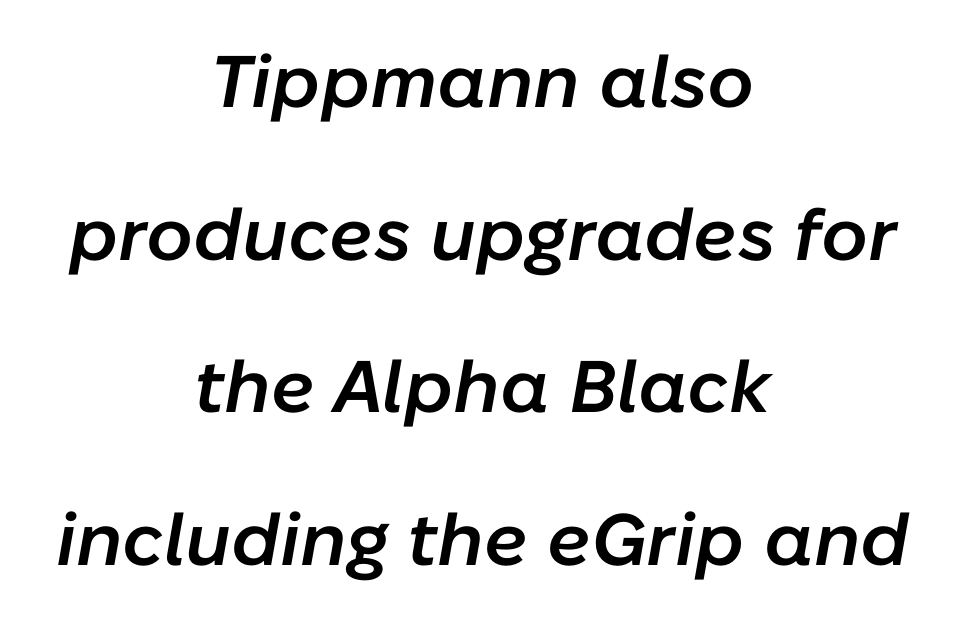
Q: Is the text bold? A: Semi-bold.
Q: Is the text italic (slanted)? A: Yes, it leans right by about 10 degrees.
Q: Is the text underlined? A: No.
Q: How is the paragraph aligned? A: Centered.
Q: Is the spacing between letters normal or unusually wide? A: Normal.
Q: Is the spacing between lines tight, normal or loose? A: Loose.
Q: Width (condensed, normal, or wide)? A: Normal.
Q: Stroke contrast? A: Low.
Q: x-height? A: Medium.
Q: Monospaced? A: No.
